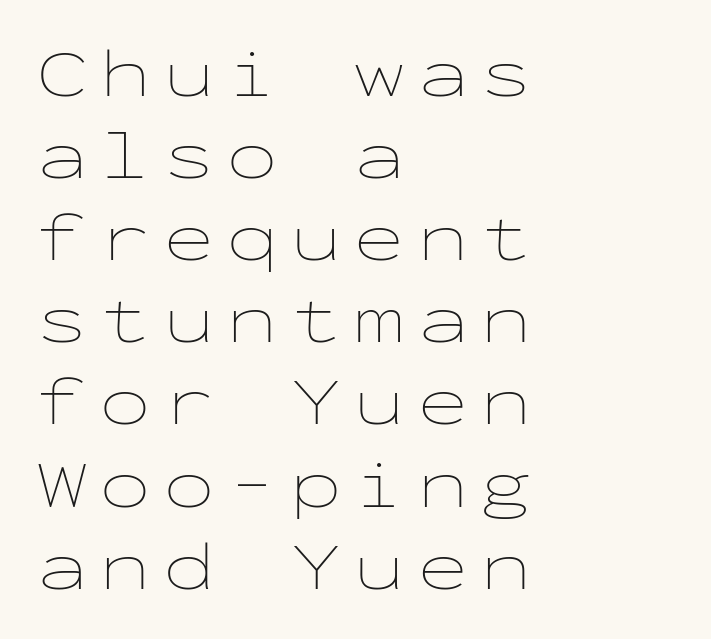
The image shows 69 px thin, wide type, upright, monospaced; set left-aligned, line spacing 1.19x, not underlined; low stroke contrast and a medium x-height.
